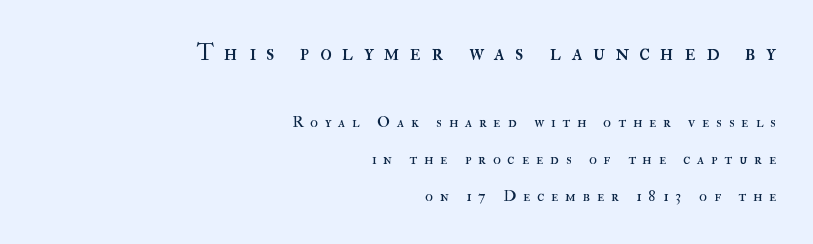
Q: Is the text bold? A: No.
Q: Is the text italic (slanted)? A: No, it is upright.
Q: Is the text underlined? A: No.
Q: How is the paragraph aligned? A: Right-aligned.
Q: Is the spacing between letters normal or unusually wide? A: Unusually wide.
Q: Is the spacing between lines tight, normal or loose? A: Loose.
Q: Which block of text is set in a larger size, the first (top) or the second (bottom)? A: The first (top) one.
